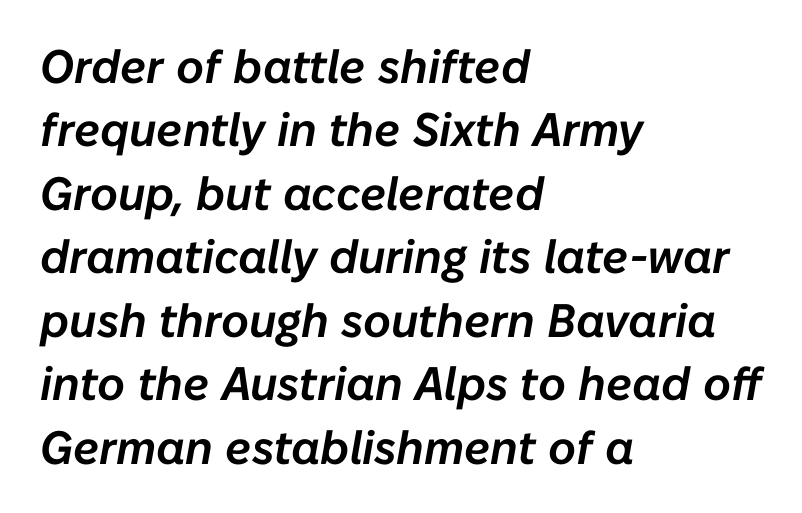
{"italic": "yes", "lean": "right", "slant_degrees": 10, "width": "normal", "stroke_contrast": "low", "x_height": "medium", "monospaced": "no", "underline": "no", "align": "left", "line_spacing": "normal", "line_spacing_ratio": 1.35, "letter_spacing": "normal", "letter_spacing_em": 0.0, "glyph_px": 47}
